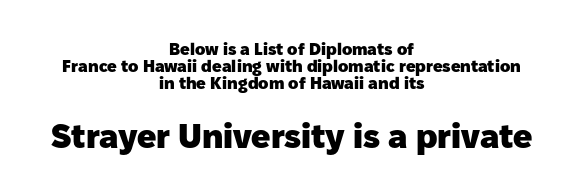
{"serif": "no", "italic": "no", "bold": "yes", "weight": "heavy", "width": "normal", "stroke_contrast": "low", "x_height": "medium", "monospaced": "no", "underline": "no", "align": "center", "line_spacing": "tight", "line_spacing_ratio": 1.0, "letter_spacing": "normal", "letter_spacing_em": 0.0, "larger_block": "second", "size_ratio": 2.0, "glyph_px": 34}
